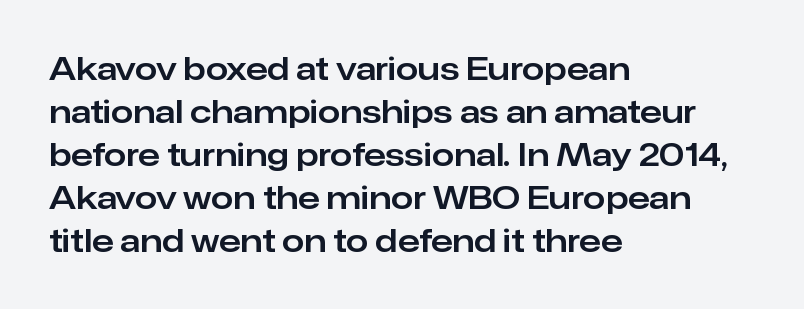
Q: Is the text italic (slanted)? A: No, it is upright.
Q: Is the typeface a serif or a sans-serif typeface? A: Sans-serif.
Q: Is the text underlined? A: No.
Q: How is the paragraph aligned? A: Left-aligned.
Q: Is the spacing between letters normal or unusually wide? A: Normal.
Q: Is the spacing between lines tight, normal or loose? A: Normal.
Q: Width (condensed, normal, or wide)? A: Normal.
Q: Stroke contrast? A: Low.
Q: x-height? A: Medium.
Q: Monospaced? A: No.
